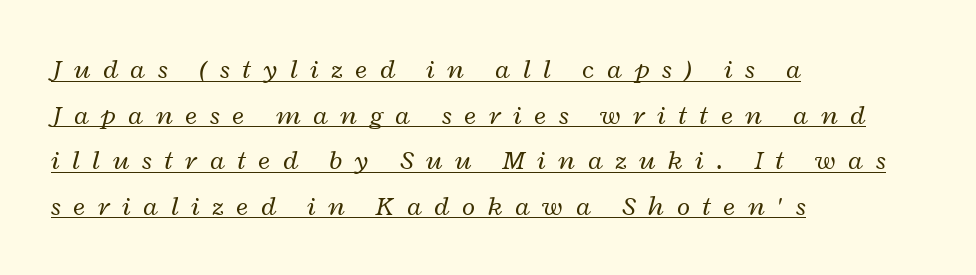
The image shows 27 px text type, italic (leaning right); set left-aligned, normal line spacing (1.69x), unusually wide letter spacing (+0.47 em), underlined.
